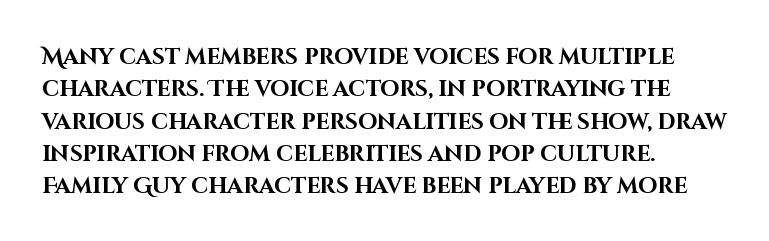
This block has exactly the height ordinary leading produces. A roman cut, with each character standing at attention. Typesetter's note: full bold, strokes at maximum text heaviness. The rendering anchors every line to the left-hand side.
